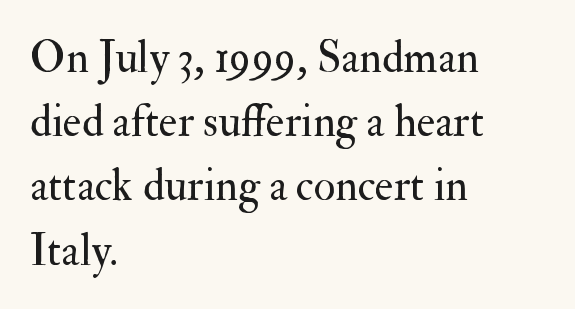
Q: Is the text bold? A: No.
Q: Is the text italic (slanted)? A: No, it is upright.
Q: Is the typeface a serif or a sans-serif typeface? A: Serif.
Q: Is the text underlined? A: No.
Q: How is the paragraph aligned? A: Left-aligned.
Q: Is the spacing between letters normal or unusually wide? A: Normal.
Q: Is the spacing between lines tight, normal or loose? A: Normal.
Q: Width (condensed, normal, or wide)? A: Normal.
Q: Stroke contrast? A: Medium.
Q: x-height? A: Small.
Q: Monospaced? A: No.
